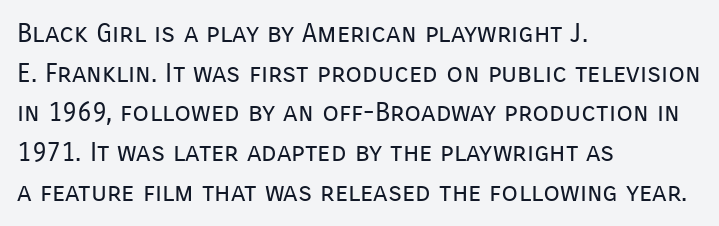
{"italic": "no", "bold": "no", "underline": "no", "align": "left", "line_spacing": "normal", "line_spacing_ratio": 1.47, "letter_spacing": "normal", "letter_spacing_em": 0.0, "glyph_px": 27}
